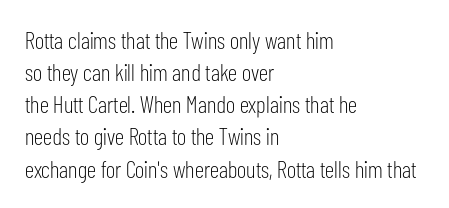
{"italic": "no", "bold": "no", "underline": "no", "align": "left", "line_spacing": "normal", "line_spacing_ratio": 1.34, "letter_spacing": "normal", "letter_spacing_em": 0.0, "glyph_px": 24}
